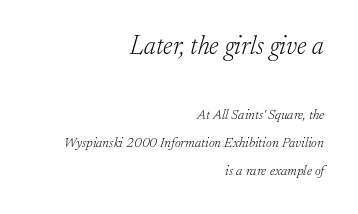
Q: Is the text bold? A: No.
Q: Is the text italic (slanted)? A: Yes, it leans right by about 17 degrees.
Q: Is the text underlined? A: No.
Q: How is the paragraph aligned? A: Right-aligned.
Q: Is the spacing between letters normal or unusually wide? A: Normal.
Q: Is the spacing between lines tight, normal or loose? A: Loose.
Q: Which block of text is set in a larger size, the first (top) or the second (bottom)? A: The first (top) one.
